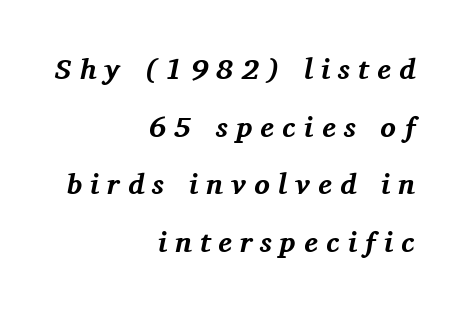
{"serif": "yes", "italic": "yes", "lean": "right", "slant_degrees": 11, "bold": "yes", "weight": "bold", "width": "normal", "stroke_contrast": "medium", "x_height": "medium", "monospaced": "no", "underline": "no", "align": "right", "line_spacing": "loose", "line_spacing_ratio": 1.99, "letter_spacing": "wide", "letter_spacing_em": 0.28, "glyph_px": 29}
